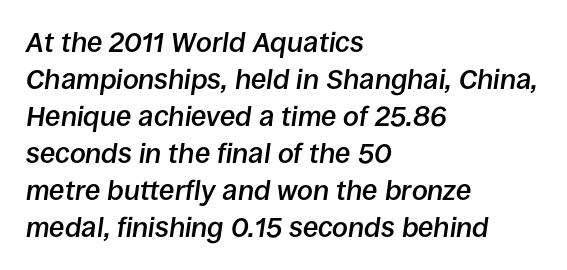
The image shows 28 px semibold type, italic (leaning right); set left-aligned, normal line spacing (1.32x), normal letter spacing, not underlined; low stroke contrast and a large x-height.
